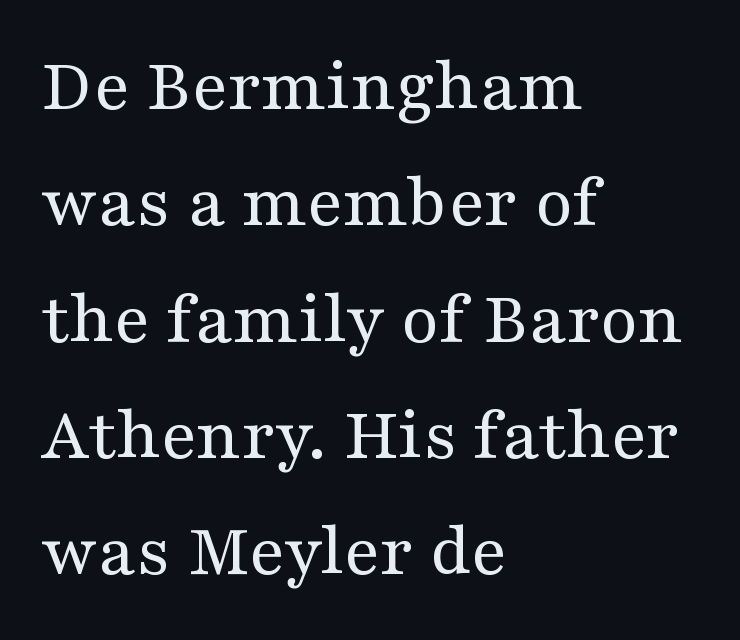
{"serif": "yes", "italic": "no", "bold": "no", "weight": "regular", "width": "wide", "stroke_contrast": "medium", "x_height": "medium", "monospaced": "no", "underline": "no", "align": "left", "line_spacing": "normal", "line_spacing_ratio": 1.53, "letter_spacing": "normal", "letter_spacing_em": 0.0, "glyph_px": 76}
